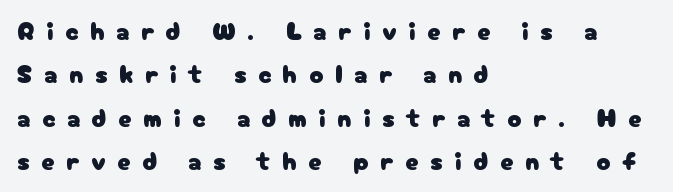
The image shows 26 px text type, upright; set left-aligned, normal line spacing (1.67x), unusually wide letter spacing (+0.45 em), not underlined.
